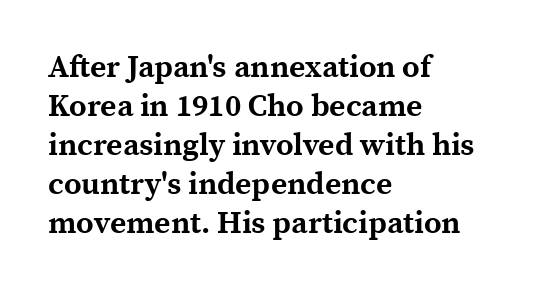
The image shows 31 px bold serif type, upright; set left-aligned, normal line spacing (1.26x), normal letter spacing, not underlined; a medium x-height.
